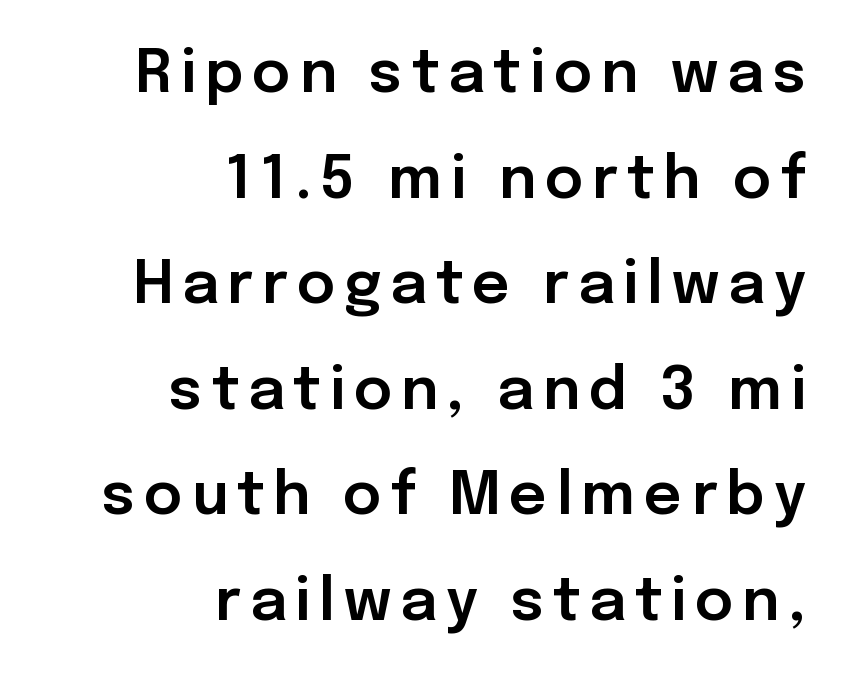
The image shows 59 px sans-serif type, upright; set right-aligned, line spacing 1.79x, not underlined; low stroke contrast and a medium x-height.
